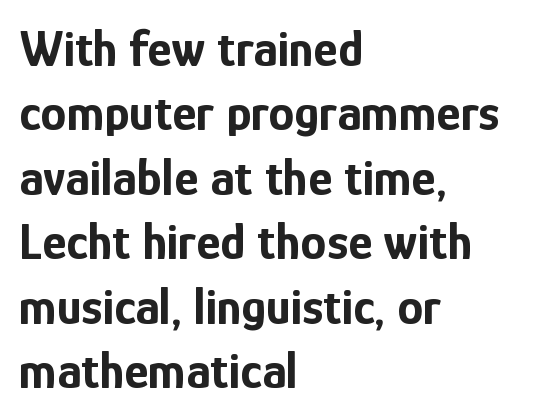
{"serif": "no", "italic": "no", "bold": "yes", "weight": "bold", "width": "condensed", "stroke_contrast": "low", "x_height": "medium", "monospaced": "no", "underline": "no", "align": "left", "line_spacing_ratio": 1.24, "letter_spacing": "normal", "letter_spacing_em": 0.0, "glyph_px": 52}
